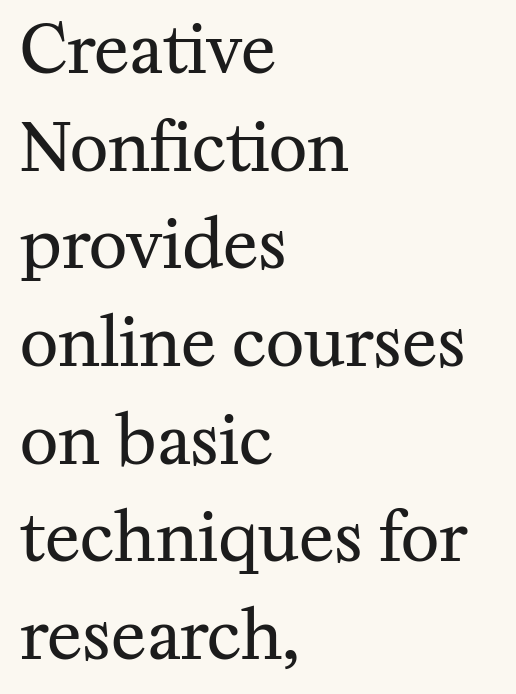
This is roman type, the default non-slanted kind. Each stroke keeps to a modest, everyday thickness or less. Words float on clear page, feet unadorned. Caption: standard tracking, unaltered. Alignment: flush left.
